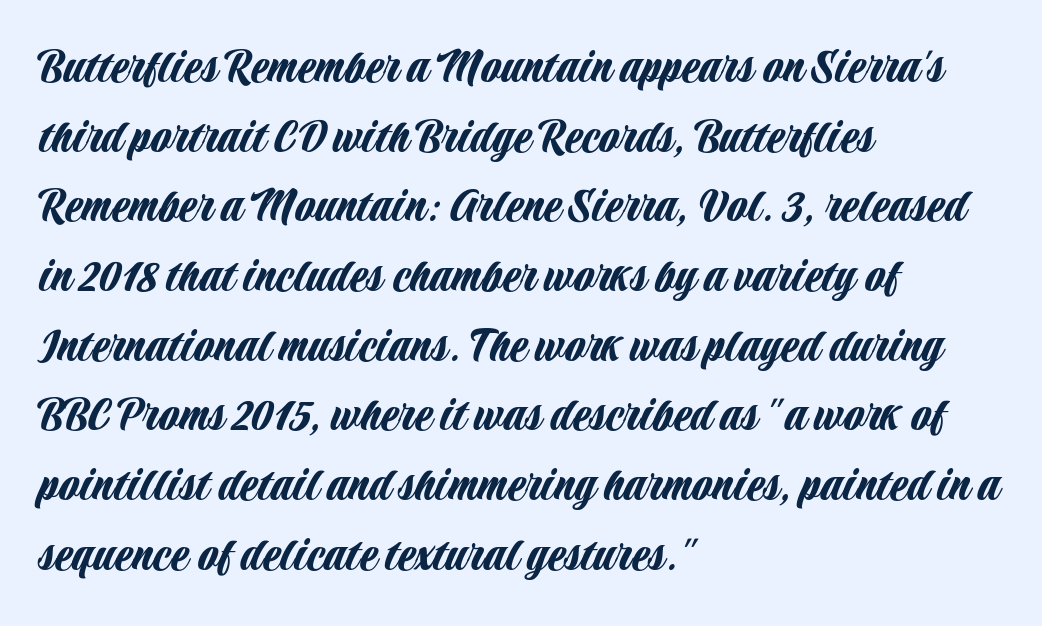
Q: Is the text italic (slanted)? A: Yes.
Q: Is the typeface a serif or a sans-serif typeface? A: Sans-serif.
Q: Is the text underlined? A: No.
Q: How is the paragraph aligned? A: Left-aligned.
Q: Is the spacing between letters normal or unusually wide? A: Normal.
Q: Is the spacing between lines tight, normal or loose? A: Normal.
Q: Width (condensed, normal, or wide)? A: Condensed.
Q: Stroke contrast? A: Low.
Q: x-height? A: Large.
Q: Monospaced? A: No.
